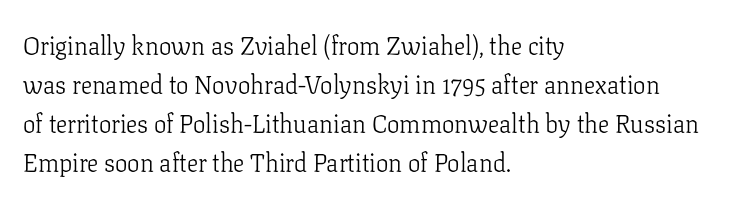
{"italic": "no", "bold": "no", "underline": "no", "align": "left", "line_spacing": "normal", "line_spacing_ratio": 1.56, "letter_spacing": "normal", "letter_spacing_em": 0.0, "glyph_px": 25}
